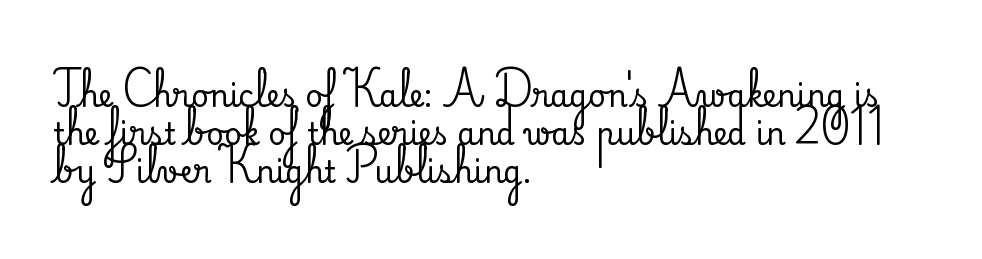
The image shows 30 px serif type, upright; set left-aligned, normal line spacing (1.26x), normal letter spacing, not underlined; medium stroke contrast and a small x-height.
